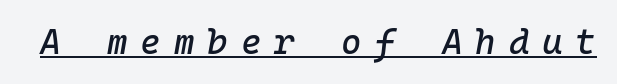
The image shows 35 px text type, italic (leaning right), monospaced; set unusually wide letter spacing (+0.37 em), underlined; low stroke contrast and a medium x-height.
